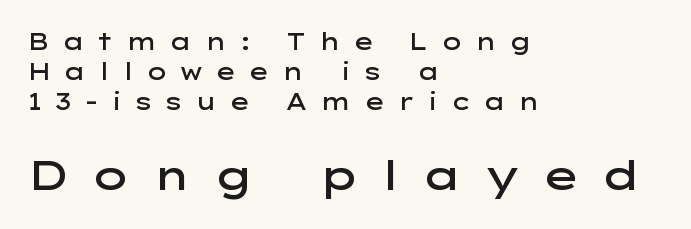
The image shows 41 px semibold, wide sans-serif type, upright; set left-aligned, normal line spacing (1.3x), unusually wide letter spacing (+0.5 em), not underlined; the second (bottom) block is 1.78x larger; low stroke contrast and a medium x-height.
